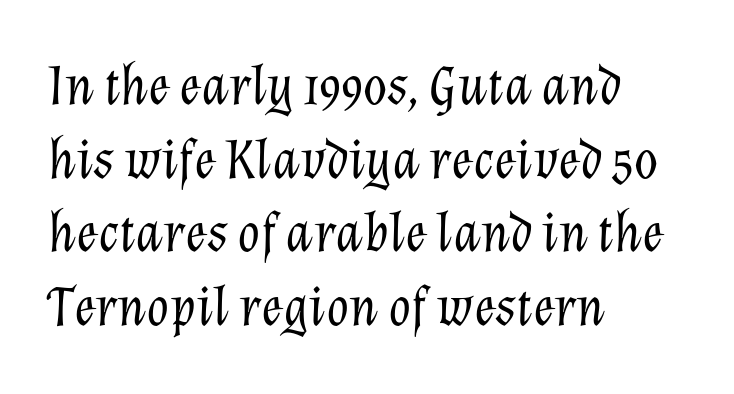
{"italic": "yes", "lean": "right", "slant_degrees": 12, "bold": "no", "weight": "light", "width": "normal", "stroke_contrast": "low", "x_height": "medium", "monospaced": "no", "underline": "no", "align": "left", "line_spacing": "normal", "line_spacing_ratio": 1.27, "letter_spacing": "normal", "letter_spacing_em": 0.0, "glyph_px": 58}
